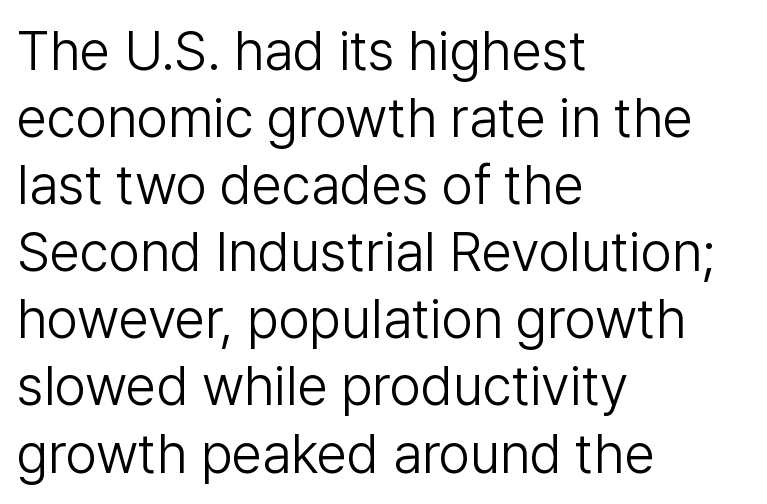
{"serif": "no", "italic": "no", "bold": "no", "weight": "light", "width": "normal", "stroke_contrast": "low", "x_height": "medium", "monospaced": "no", "underline": "no", "align": "left", "line_spacing_ratio": 1.22, "letter_spacing": "normal", "letter_spacing_em": 0.0, "glyph_px": 55}
